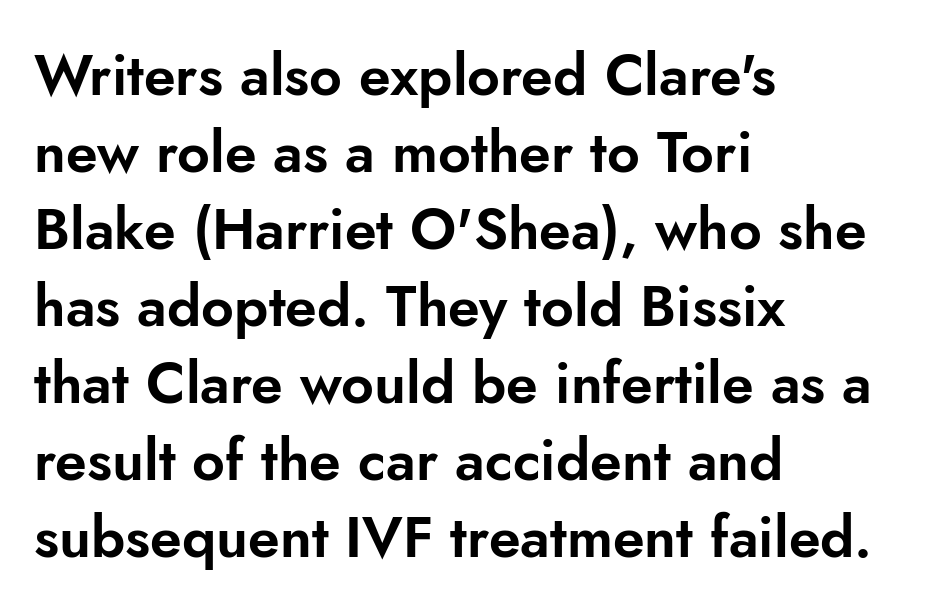
{"serif": "no", "italic": "no", "width": "normal", "stroke_contrast": "low", "x_height": "small", "monospaced": "no", "underline": "no", "align": "left", "line_spacing": "normal", "line_spacing_ratio": 1.35, "letter_spacing": "normal", "letter_spacing_em": 0.0, "glyph_px": 57}
